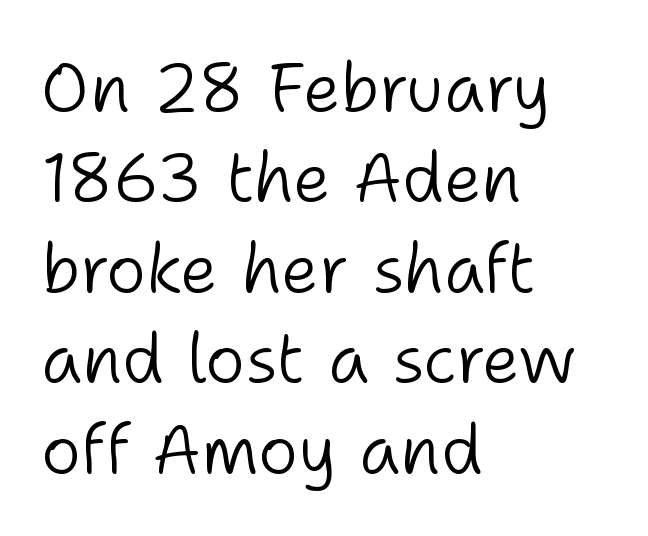
Q: Is the text bold? A: No.
Q: Is the text italic (slanted)? A: No, it is upright.
Q: Is the typeface a serif or a sans-serif typeface? A: Sans-serif.
Q: Is the text underlined? A: No.
Q: How is the paragraph aligned? A: Left-aligned.
Q: Is the spacing between letters normal or unusually wide? A: Normal.
Q: Is the spacing between lines tight, normal or loose? A: Normal.
Q: Width (condensed, normal, or wide)? A: Normal.
Q: Stroke contrast? A: Low.
Q: x-height? A: Medium.
Q: Monospaced? A: No.
